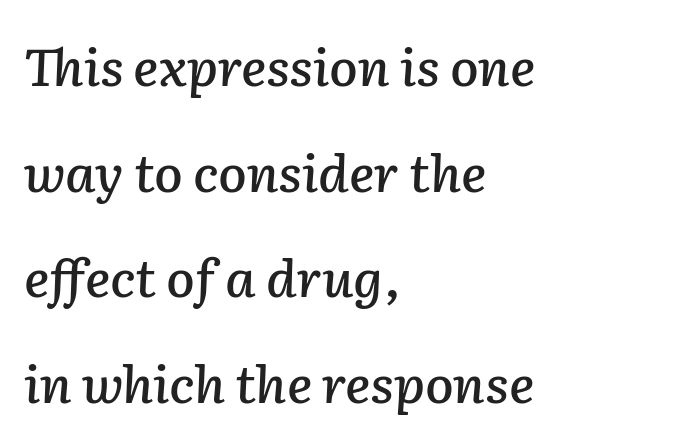
The image shows 52 px text type, italic (leaning right); set left-aligned, loose line spacing (2.03x), normal letter spacing, not underlined; low stroke contrast and a medium x-height.
